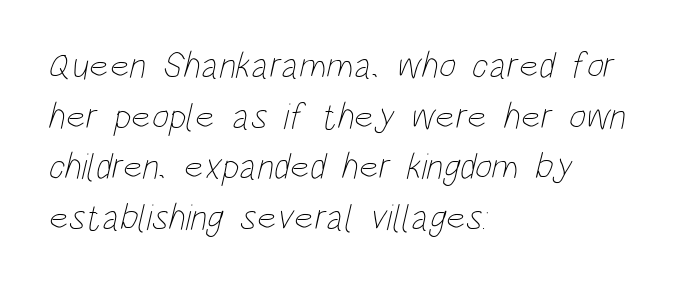
The image shows 37 px thin, condensed type; set left-aligned, normal line spacing (1.37x), normal letter spacing, not underlined; low stroke contrast and a large x-height.
